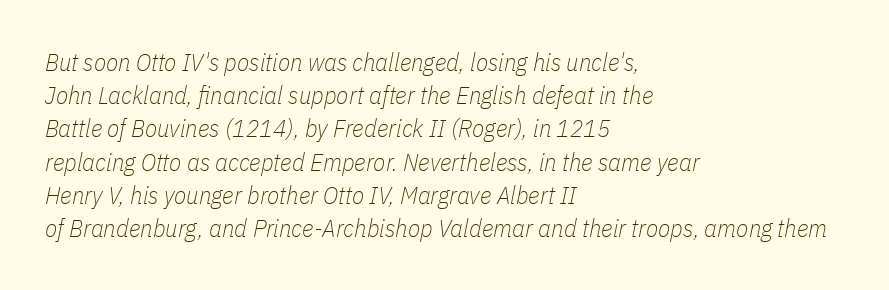
Q: Is the text bold? A: No.
Q: Is the text italic (slanted)? A: Yes, it leans right by about 11 degrees.
Q: Is the text underlined? A: No.
Q: How is the paragraph aligned? A: Left-aligned.
Q: Is the spacing between letters normal or unusually wide? A: Normal.
Q: Is the spacing between lines tight, normal or loose? A: Normal.
